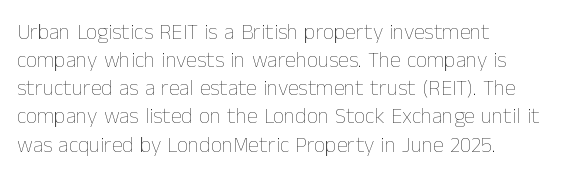
Q: Is the text bold? A: No.
Q: Is the text italic (slanted)? A: No, it is upright.
Q: Is the text underlined? A: No.
Q: How is the paragraph aligned? A: Left-aligned.
Q: Is the spacing between letters normal or unusually wide? A: Normal.
Q: Is the spacing between lines tight, normal or loose? A: Normal.
